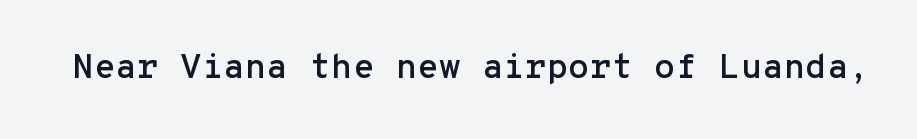
The image shows 35 px sans-serif type, upright, monospaced; set normal letter spacing, not underlined; low stroke contrast and a medium x-height.
